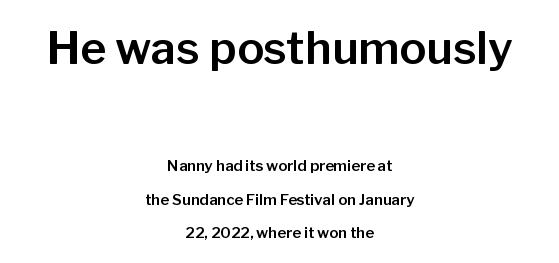
{"serif": "no", "italic": "no", "width": "normal", "stroke_contrast": "low", "x_height": "medium", "monospaced": "no", "underline": "no", "align": "center", "line_spacing": "loose", "line_spacing_ratio": 2.23, "letter_spacing": "normal", "letter_spacing_em": 0.0, "larger_block": "first", "size_ratio": 3.0, "glyph_px": 45}
